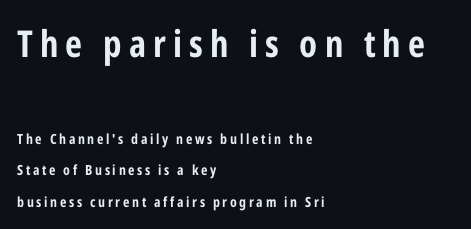
This rendering uses left alignment, leaving the right contour irregular. These two chunks differ in scale, with the top chunk taking the larger measure. Underline: absent. Upright lettering throughout. The vertical gap from one line to the next is large.
